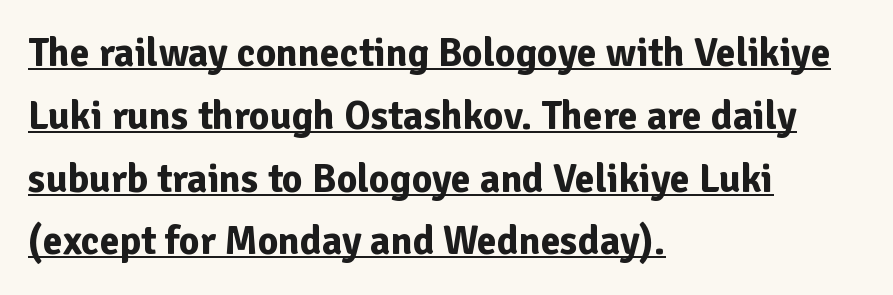
Do the letters lean? They stand straight. Check the space under the baseline: a stroke is drawn there. Standard letterfit; no display-style spreading of the glyphs. Quick note: interline space is typical.
